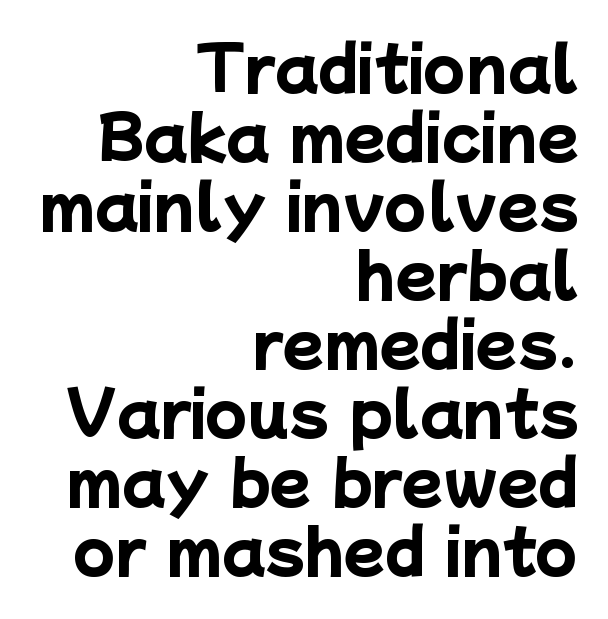
The image shows 60 px heavy sans-serif type; set right-aligned, tight line spacing (1.15x), normal letter spacing, not underlined; low stroke contrast and a medium x-height.
